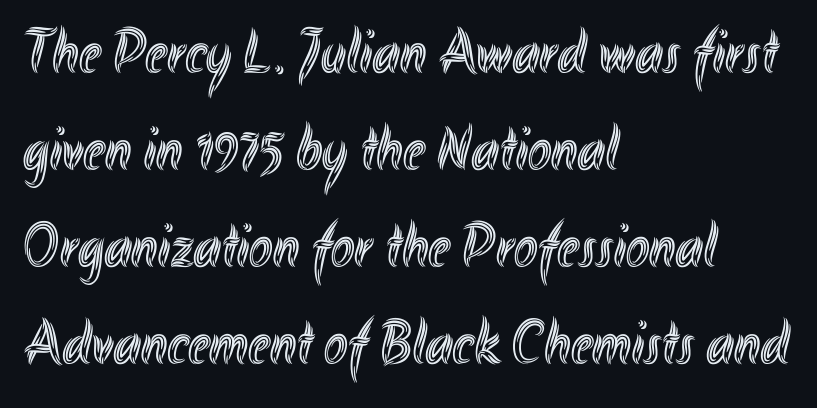
{"width": "condensed", "x_height": "small", "monospaced": "no", "underline": "no", "align": "left", "line_spacing": "normal", "line_spacing_ratio": 1.54, "letter_spacing": "normal", "letter_spacing_em": 0.0, "glyph_px": 63}
